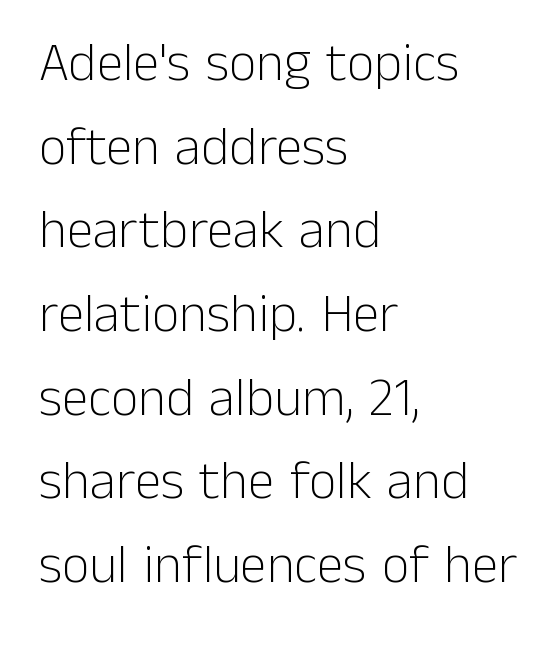
Q: Is the text bold? A: No.
Q: Is the text italic (slanted)? A: No, it is upright.
Q: Is the typeface a serif or a sans-serif typeface? A: Sans-serif.
Q: Is the text underlined? A: No.
Q: How is the paragraph aligned? A: Left-aligned.
Q: Is the spacing between letters normal or unusually wide? A: Normal.
Q: Is the spacing between lines tight, normal or loose? A: Normal.
Q: Width (condensed, normal, or wide)? A: Normal.
Q: Stroke contrast? A: Low.
Q: x-height? A: Medium.
Q: Monospaced? A: No.
